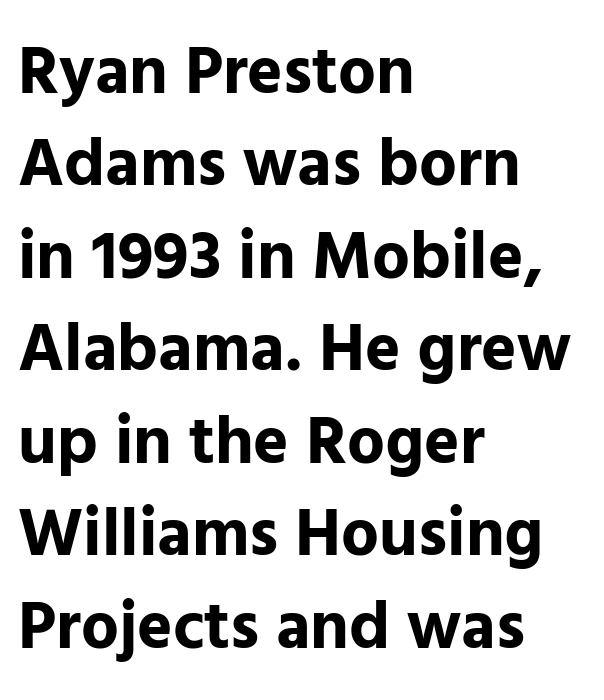
The image shows 67 px bold sans-serif type, upright; set left-aligned, normal line spacing (1.38x), normal letter spacing, not underlined; low stroke contrast and a medium x-height.
